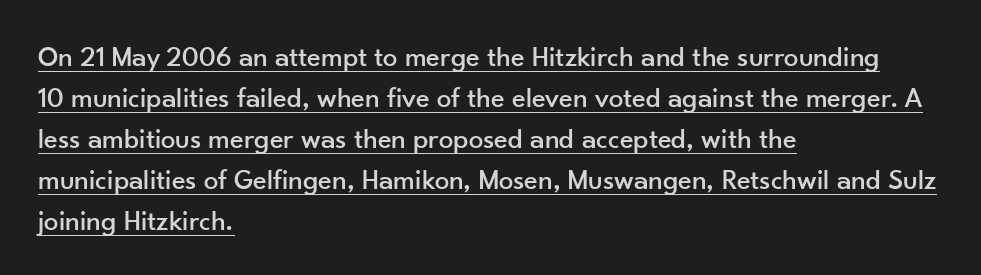
Casual observation: everything's shoved over to the left. Note: no serifs on the glyphs. In terms of leading, this rendering sits right in the middle. This sample carries an underscore along the baseline area. Compared with typical body copy, the letter spacing here is the same.
